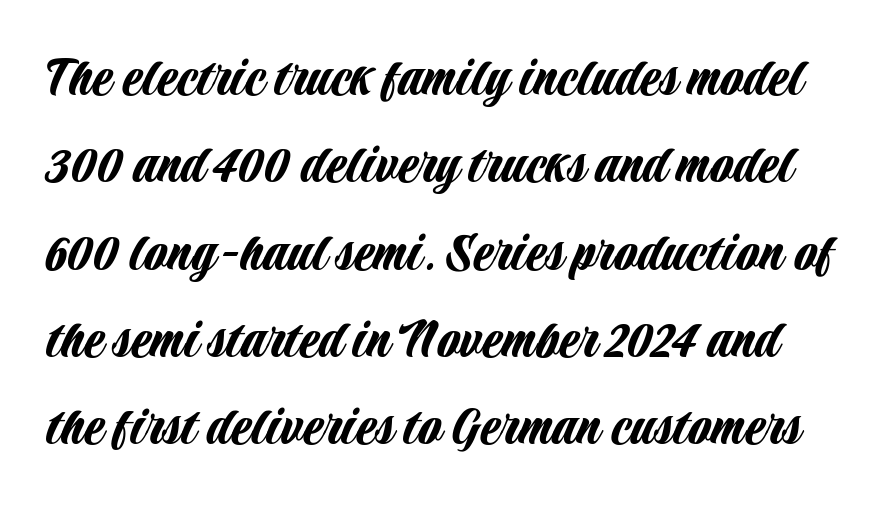
Q: Is the text italic (slanted)? A: Yes.
Q: Is the typeface a serif or a sans-serif typeface? A: Sans-serif.
Q: Is the text underlined? A: No.
Q: Is the spacing between letters normal or unusually wide? A: Normal.
Q: Is the spacing between lines tight, normal or loose? A: Normal.
Q: Width (condensed, normal, or wide)? A: Condensed.
Q: Stroke contrast? A: Low.
Q: x-height? A: Large.
Q: Monospaced? A: No.
